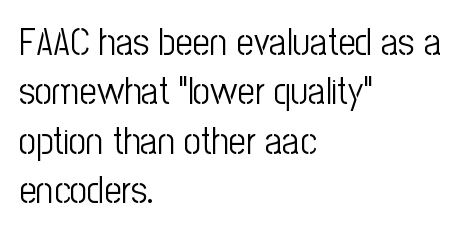
{"serif": "no", "italic": "no", "bold": "no", "weight": "light", "width": "condensed", "stroke_contrast": "low", "x_height": "medium", "monospaced": "no", "underline": "no", "align": "left", "line_spacing": "normal", "line_spacing_ratio": 1.3, "letter_spacing": "normal", "letter_spacing_em": 0.0, "glyph_px": 38}
